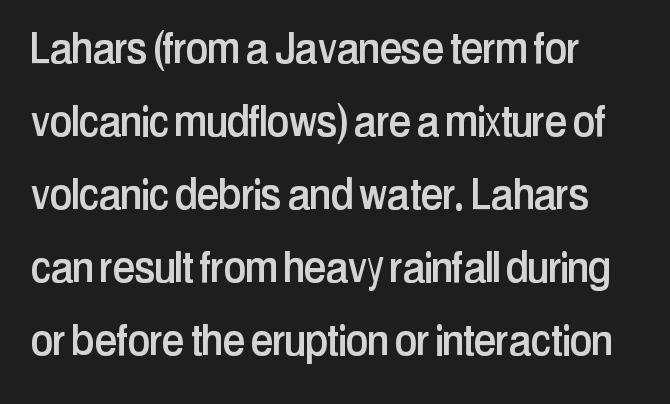
Q: Is the text italic (slanted)? A: No, it is upright.
Q: Is the typeface a serif or a sans-serif typeface? A: Sans-serif.
Q: Is the text underlined? A: No.
Q: How is the paragraph aligned? A: Left-aligned.
Q: Is the spacing between letters normal or unusually wide? A: Normal.
Q: Is the spacing between lines tight, normal or loose? A: Normal.
Q: Width (condensed, normal, or wide)? A: Condensed.
Q: Stroke contrast? A: Low.
Q: x-height? A: Medium.
Q: Monospaced? A: No.
